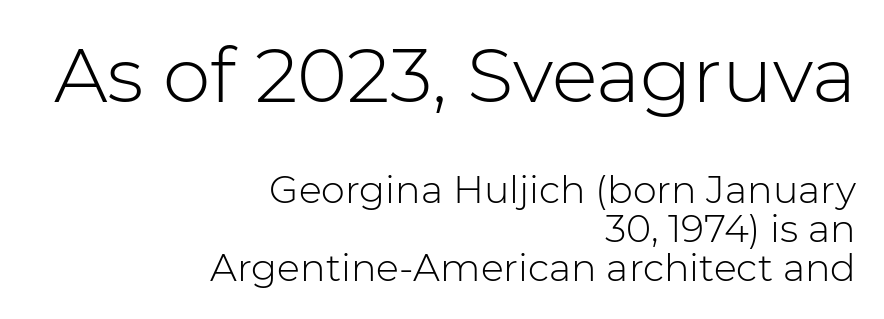
{"serif": "no", "italic": "no", "bold": "no", "weight": "light", "width": "normal", "stroke_contrast": "low", "x_height": "medium", "monospaced": "no", "underline": "no", "align": "right", "line_spacing": "tight", "line_spacing_ratio": 1.02, "letter_spacing": "normal", "letter_spacing_em": 0.0, "larger_block": "first", "size_ratio": 2.0, "glyph_px": 76}
